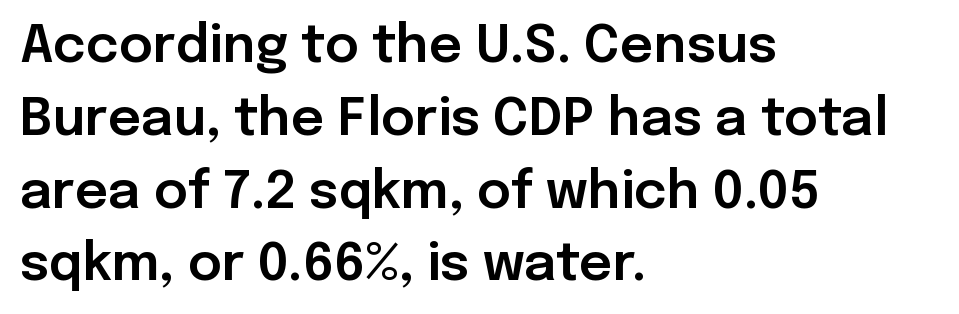
The designer left line spacing at the default. Stroke terminals: plain, sans-serif. This is roman type, the default non-slanted kind. The words here are not underlined. Line starts are locked; line ends wander. A typesetter would call this proportional, since set widths differ per character.
